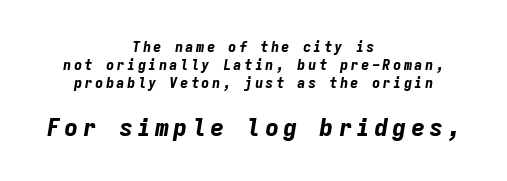
Q: Is the text bold? A: Yes.
Q: Is the text italic (slanted)? A: Yes, it leans right by about 9 degrees.
Q: Is the text underlined? A: No.
Q: How is the paragraph aligned? A: Centered.
Q: Is the spacing between lines tight, normal or loose? A: Normal.
Q: Which block of text is set in a larger size, the first (top) or the second (bottom)? A: The second (bottom) one.
